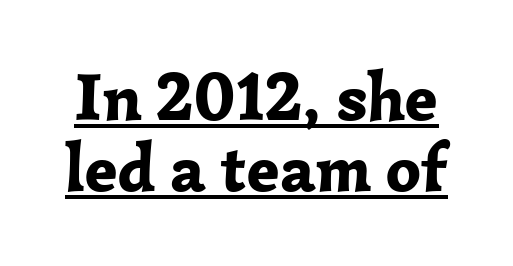
Q: Is the text bold? A: Yes.
Q: Is the text italic (slanted)? A: No, it is upright.
Q: Is the typeface a serif or a sans-serif typeface? A: Serif.
Q: Is the text underlined? A: Yes.
Q: Is the spacing between letters normal or unusually wide? A: Normal.
Q: Is the spacing between lines tight, normal or loose? A: Tight.
Q: Width (condensed, normal, or wide)? A: Normal.
Q: Stroke contrast? A: Low.
Q: x-height? A: Medium.
Q: Monospaced? A: No.
